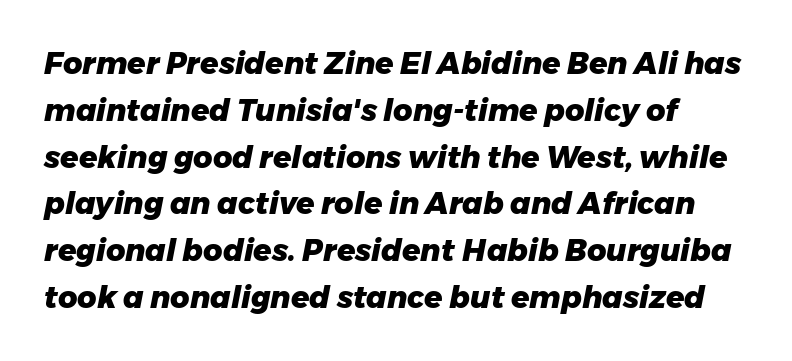
The image shows 30 px heavy type, italic (leaning right); set left-aligned, normal line spacing (1.56x), normal letter spacing, not underlined; low stroke contrast and a medium x-height.
